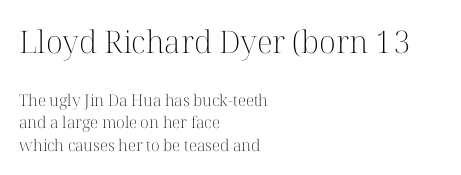
The image shows 31 px light serif type, upright; set left-aligned, normal line spacing (1.41x), normal letter spacing, not underlined; the first (top) block is 1.94x larger; high stroke contrast and a medium x-height.
